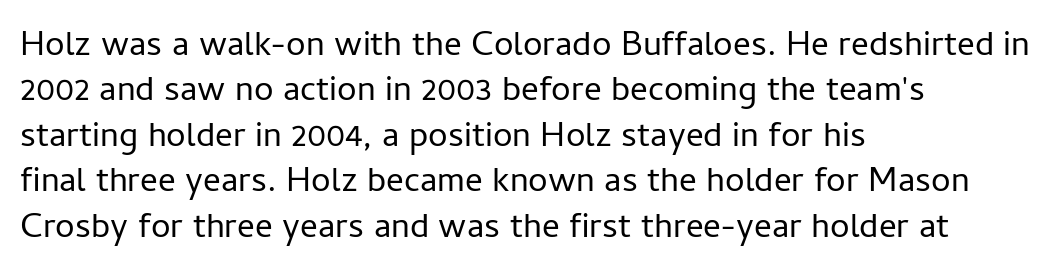
Q: Is the text bold? A: No.
Q: Is the text italic (slanted)? A: No, it is upright.
Q: Is the typeface a serif or a sans-serif typeface? A: Sans-serif.
Q: Is the text underlined? A: No.
Q: How is the paragraph aligned? A: Left-aligned.
Q: Is the spacing between letters normal or unusually wide? A: Normal.
Q: Is the spacing between lines tight, normal or loose? A: Normal.
Q: Width (condensed, normal, or wide)? A: Normal.
Q: Stroke contrast? A: Low.
Q: x-height? A: Medium.
Q: Monospaced? A: No.
